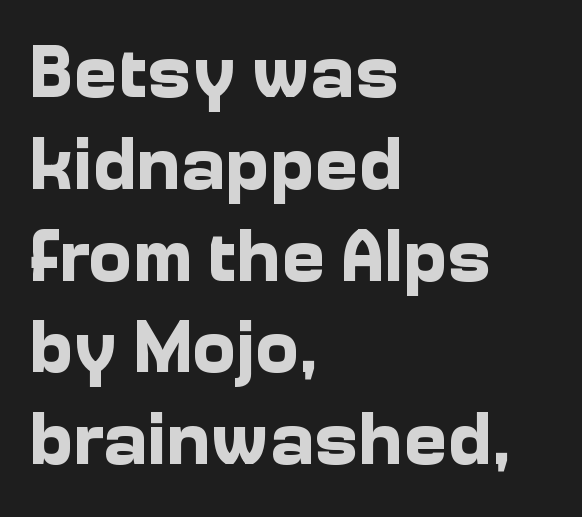
The image shows 74 px bold sans-serif type, upright; set left-aligned, line spacing 1.24x, normal letter spacing, not underlined; low stroke contrast and a medium x-height.
